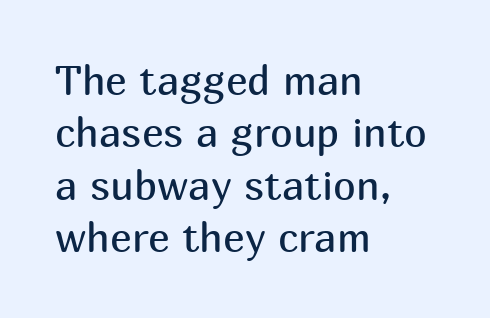
The image shows 41 px regular-weight sans-serif type, upright; set left-aligned, normal line spacing (1.28x), normal letter spacing, not underlined; medium stroke contrast and a medium x-height.
